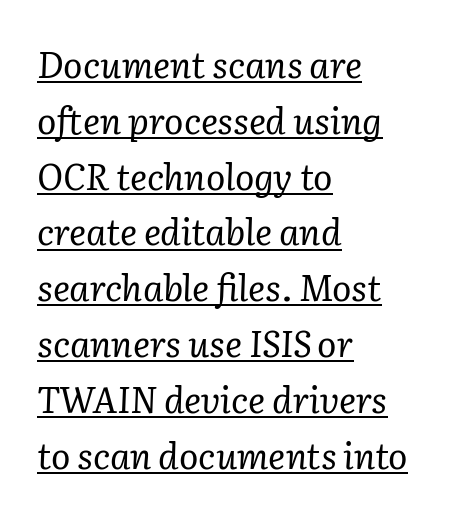
Q: Is the text bold? A: No.
Q: Is the text italic (slanted)? A: Yes, it leans right by about 2 degrees.
Q: Is the typeface a serif or a sans-serif typeface? A: Serif.
Q: Is the text underlined? A: Yes.
Q: How is the paragraph aligned? A: Left-aligned.
Q: Is the spacing between letters normal or unusually wide? A: Normal.
Q: Is the spacing between lines tight, normal or loose? A: Normal.
Q: Width (condensed, normal, or wide)? A: Normal.
Q: Stroke contrast? A: Low.
Q: x-height? A: Medium.
Q: Monospaced? A: No.
